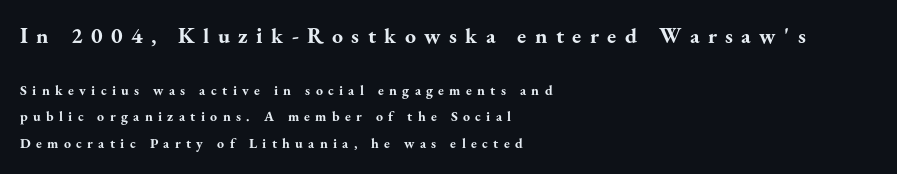
Q: Is the text bold? A: Yes.
Q: Is the text italic (slanted)? A: No, it is upright.
Q: Is the text underlined? A: No.
Q: How is the paragraph aligned? A: Left-aligned.
Q: Is the spacing between letters normal or unusually wide? A: Unusually wide.
Q: Is the spacing between lines tight, normal or loose? A: Loose.
Q: Which block of text is set in a larger size, the first (top) or the second (bottom)? A: The first (top) one.
